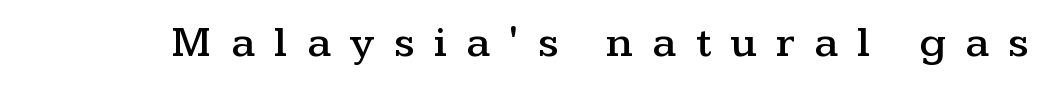
The horizontal fit of the characters is loose and conspicuously gappy. Quick note: underline off. The passage shown is typed in a proportional face where columns would drift. This is the regular roman posture of the typeface.
